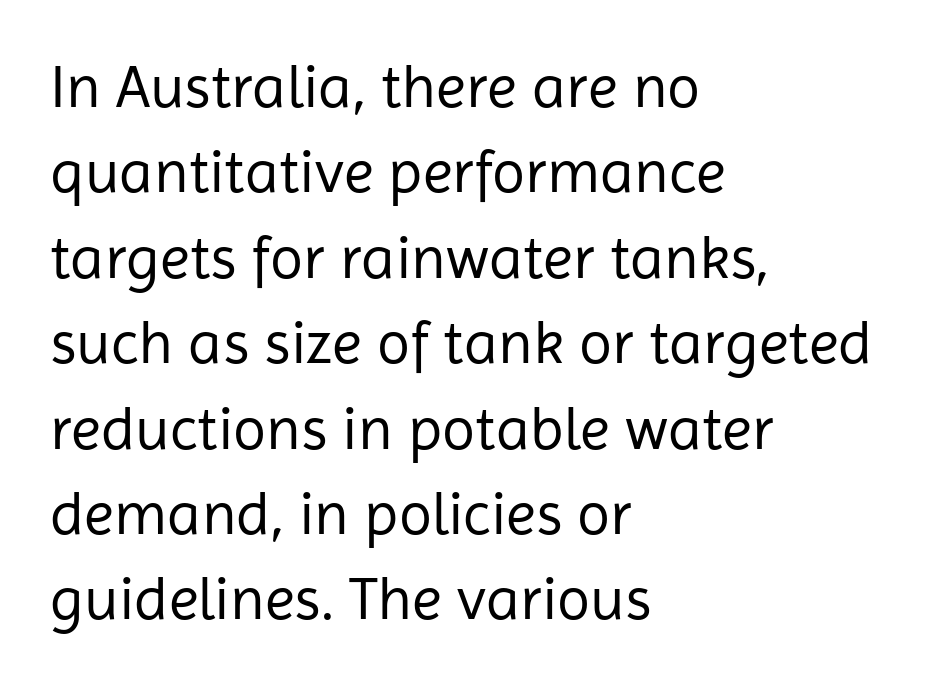
{"serif": "no", "italic": "no", "bold": "no", "weight": "regular", "width": "normal", "stroke_contrast": "low", "x_height": "medium", "monospaced": "no", "underline": "no", "align": "left", "line_spacing": "normal", "line_spacing_ratio": 1.4, "letter_spacing": "normal", "letter_spacing_em": 0.0, "glyph_px": 61}
